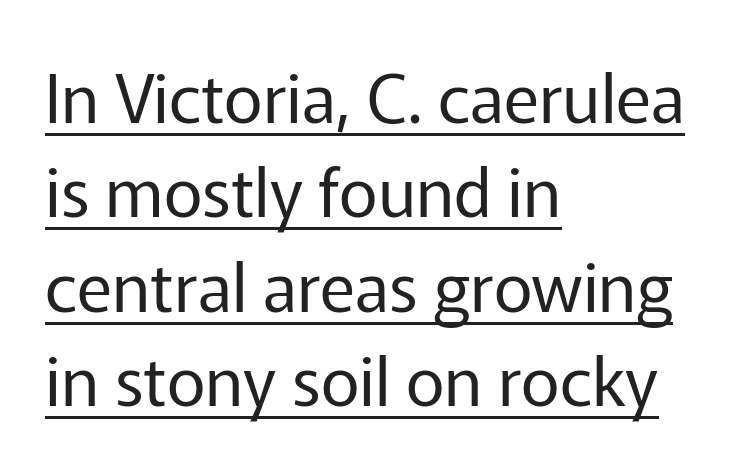
{"serif": "no", "italic": "no", "bold": "no", "weight": "regular", "width": "normal", "stroke_contrast": "low", "x_height": "medium", "monospaced": "no", "underline": "yes", "align": "left", "line_spacing": "normal", "line_spacing_ratio": 1.41, "letter_spacing": "normal", "letter_spacing_em": 0.0, "glyph_px": 67}
